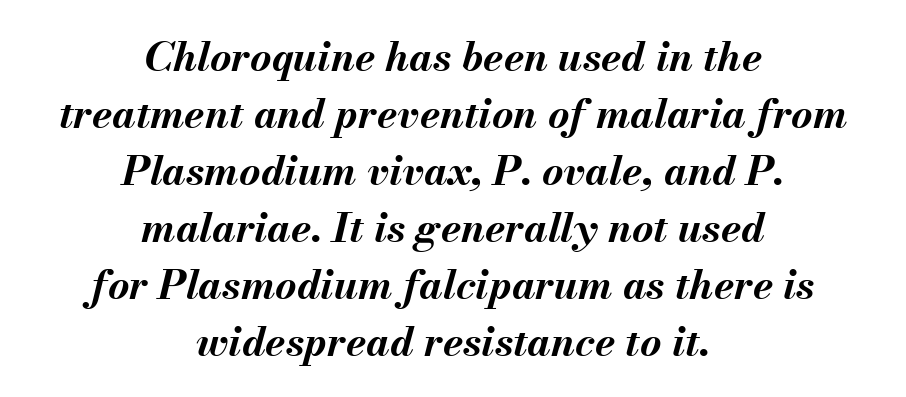
As a designer I'd log this as weight 700, bold. The passage shown is not underscored anywhere. Slant detected: the letters are inclined. The paragraph has two soft edges and a firm central axis. The tracking reads as untouched default to a designer's eye. Each new line begins a customary step beneath the previous one.
